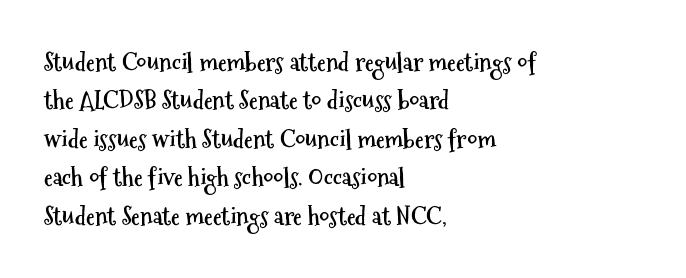
{"italic": "no", "bold": "yes", "underline": "no", "align": "left", "line_spacing": "normal", "line_spacing_ratio": 1.54, "letter_spacing": "normal", "letter_spacing_em": 0.0, "glyph_px": 25}
